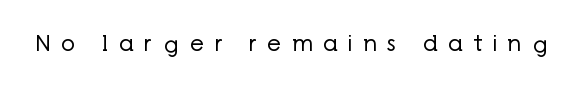
{"italic": "no", "bold": "no", "underline": "no", "letter_spacing": "wide", "letter_spacing_em": 0.48, "glyph_px": 22}
